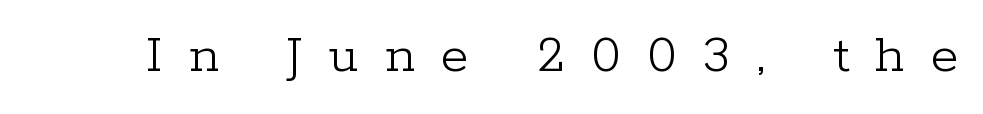
Q: Is the text bold? A: No.
Q: Is the text italic (slanted)? A: No, it is upright.
Q: Is the typeface a serif or a sans-serif typeface? A: Serif.
Q: Is the text underlined? A: No.
Q: Is the spacing between letters normal or unusually wide? A: Unusually wide.
Q: Width (condensed, normal, or wide)? A: Normal.
Q: Stroke contrast? A: Low.
Q: x-height? A: Medium.
Q: Monospaced? A: No.
